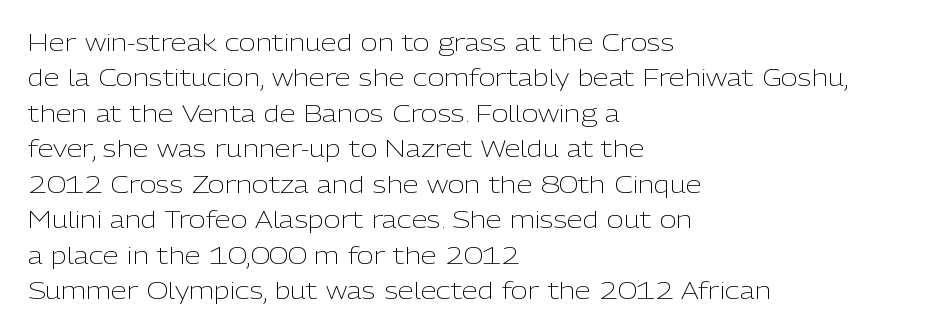
The image shows 23 px text type, upright; set left-aligned, normal line spacing (1.54x), normal letter spacing, not underlined.
